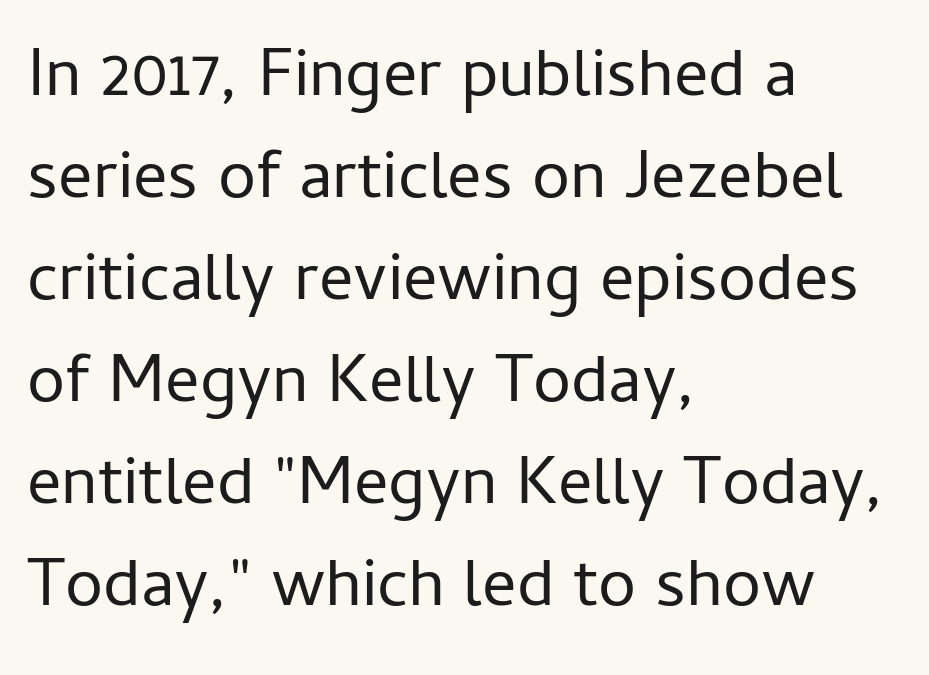
The image shows 68 px regular-weight sans-serif type, upright; set left-aligned, normal line spacing (1.5x), normal letter spacing, not underlined; low stroke contrast and a medium x-height.
